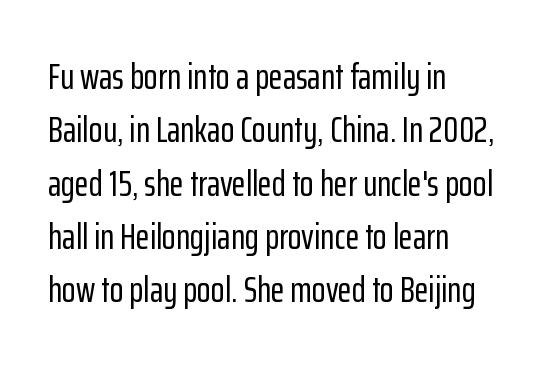
Q: Is the text italic (slanted)? A: No, it is upright.
Q: Is the typeface a serif or a sans-serif typeface? A: Sans-serif.
Q: Is the text underlined? A: No.
Q: How is the paragraph aligned? A: Left-aligned.
Q: Is the spacing between letters normal or unusually wide? A: Normal.
Q: Is the spacing between lines tight, normal or loose? A: Normal.
Q: Width (condensed, normal, or wide)? A: Condensed.
Q: Stroke contrast? A: Low.
Q: x-height? A: Medium.
Q: Monospaced? A: No.
